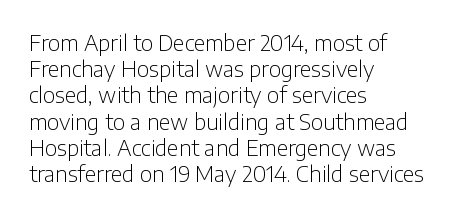
Q: Is the text bold? A: No.
Q: Is the text italic (slanted)? A: No, it is upright.
Q: Is the text underlined? A: No.
Q: How is the paragraph aligned? A: Left-aligned.
Q: Is the spacing between letters normal or unusually wide? A: Normal.
Q: Is the spacing between lines tight, normal or loose? A: Normal.
